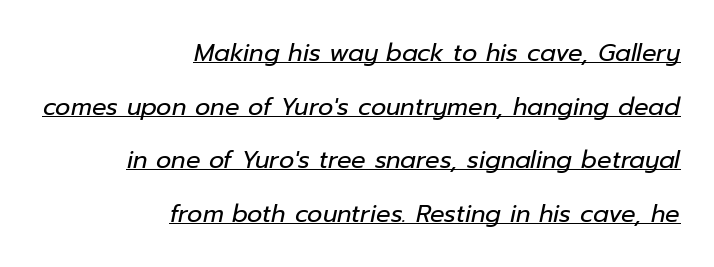
The tracking reads as untouched default to a designer's eye. The strokes carry an ordinary text weight at most. You can tell it's italic because the verticals aren't actually vertical. Every word sits above its own underline.
